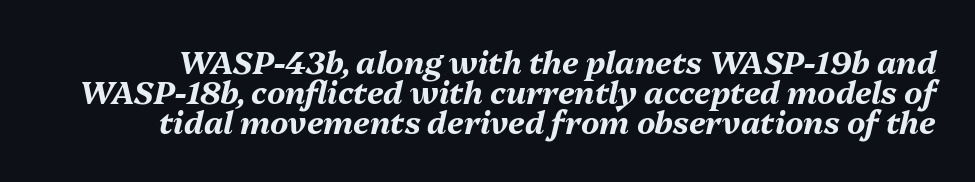
Q: Is the text bold? A: Yes.
Q: Is the text italic (slanted)? A: Yes, it leans right by about 13 degrees.
Q: Is the text underlined? A: No.
Q: Is the spacing between letters normal or unusually wide? A: Normal.
Q: Is the spacing between lines tight, normal or loose? A: Tight.
Q: Width (condensed, normal, or wide)? A: Normal.
Q: Stroke contrast? A: Medium.
Q: x-height? A: Medium.
Q: Monospaced? A: No.
